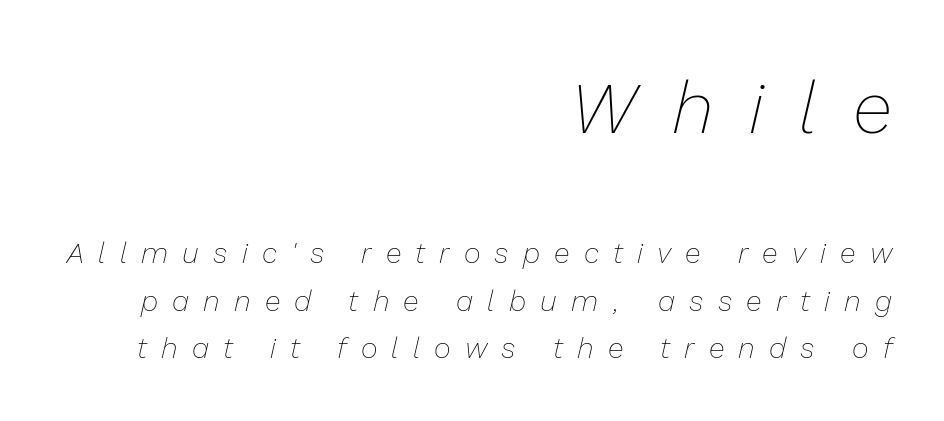
Q: Is the text bold? A: No.
Q: Is the text italic (slanted)? A: Yes, it leans right by about 13 degrees.
Q: Is the text underlined? A: No.
Q: How is the paragraph aligned? A: Right-aligned.
Q: Is the spacing between letters normal or unusually wide? A: Unusually wide.
Q: Is the spacing between lines tight, normal or loose? A: Normal.
Q: Which block of text is set in a larger size, the first (top) or the second (bottom)? A: The first (top) one.
Q: Width (condensed, normal, or wide)? A: Normal.
Q: Stroke contrast? A: Low.
Q: x-height? A: Medium.
Q: Monospaced? A: No.
